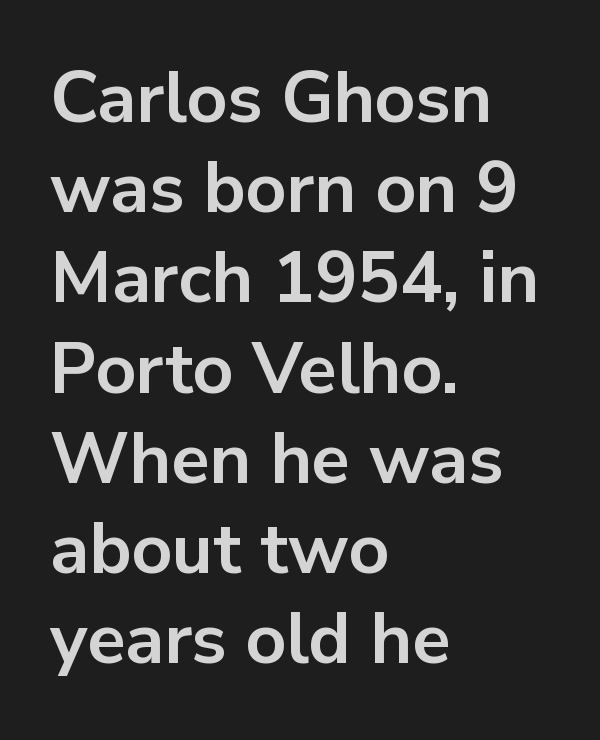
Q: Is the text bold? A: Yes.
Q: Is the text italic (slanted)? A: No, it is upright.
Q: Is the typeface a serif or a sans-serif typeface? A: Sans-serif.
Q: Is the text underlined? A: No.
Q: How is the paragraph aligned? A: Left-aligned.
Q: Is the spacing between letters normal or unusually wide? A: Normal.
Q: Is the spacing between lines tight, normal or loose? A: Normal.
Q: Width (condensed, normal, or wide)? A: Normal.
Q: Stroke contrast? A: Low.
Q: x-height? A: Medium.
Q: Monospaced? A: No.
